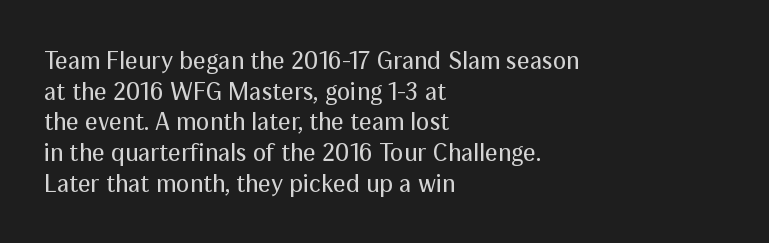
Q: Is the text bold? A: No.
Q: Is the text italic (slanted)? A: No, it is upright.
Q: Is the text underlined? A: No.
Q: How is the paragraph aligned? A: Left-aligned.
Q: Is the spacing between letters normal or unusually wide? A: Normal.
